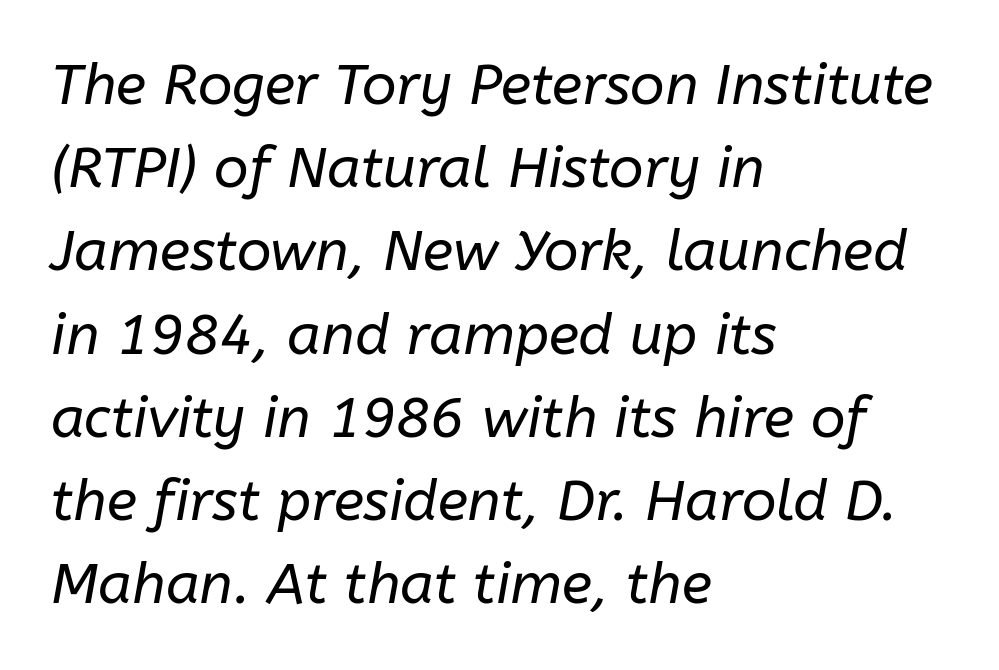
The image shows 57 px regular-weight type, italic (leaning right); set left-aligned, normal line spacing (1.46x), normal letter spacing, not underlined; low stroke contrast and a medium x-height.
